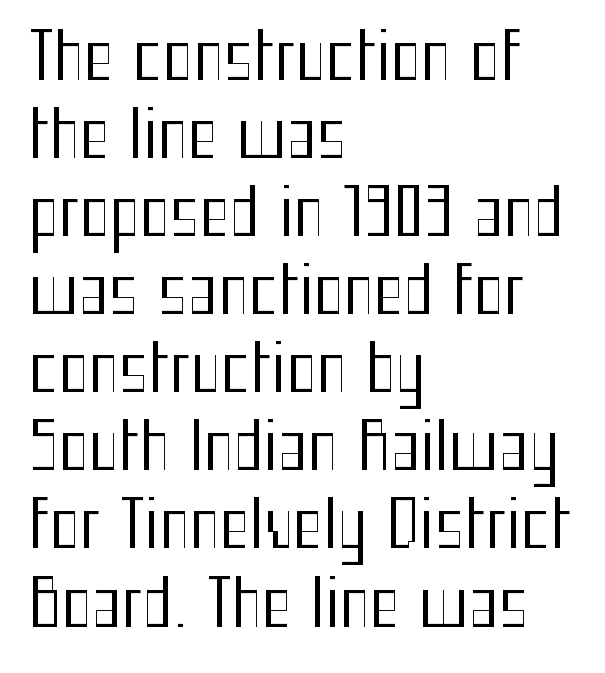
Q: Is the text bold? A: No.
Q: Is the text italic (slanted)? A: No, it is upright.
Q: Is the typeface a serif or a sans-serif typeface? A: Sans-serif.
Q: Is the text underlined? A: No.
Q: How is the paragraph aligned? A: Left-aligned.
Q: Is the spacing between letters normal or unusually wide? A: Normal.
Q: Width (condensed, normal, or wide)? A: Condensed.
Q: Stroke contrast? A: Medium.
Q: x-height? A: Medium.
Q: Monospaced? A: No.
